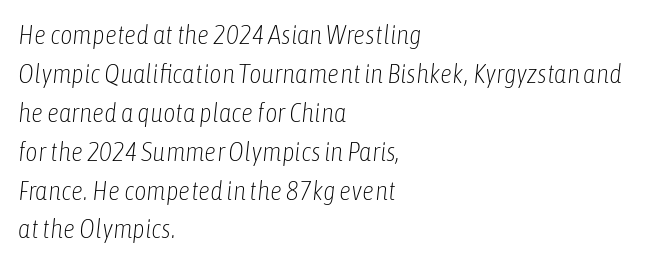
The image shows 27 px text type, italic (leaning right); set left-aligned, normal line spacing (1.44x), normal letter spacing, not underlined.
